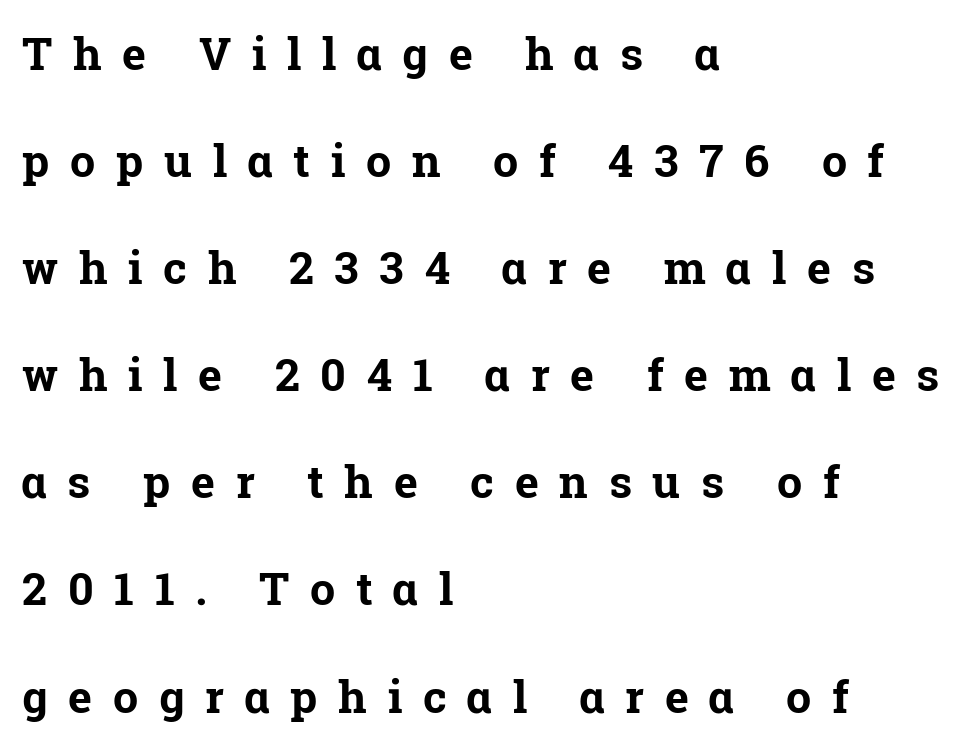
Q: Is the text bold? A: Yes.
Q: Is the text italic (slanted)? A: No, it is upright.
Q: Is the typeface a serif or a sans-serif typeface? A: Serif.
Q: Is the text underlined? A: No.
Q: How is the paragraph aligned? A: Left-aligned.
Q: Is the spacing between letters normal or unusually wide? A: Unusually wide.
Q: Is the spacing between lines tight, normal or loose? A: Loose.
Q: Width (condensed, normal, or wide)? A: Normal.
Q: Stroke contrast? A: Low.
Q: x-height? A: Medium.
Q: Monospaced? A: No.
